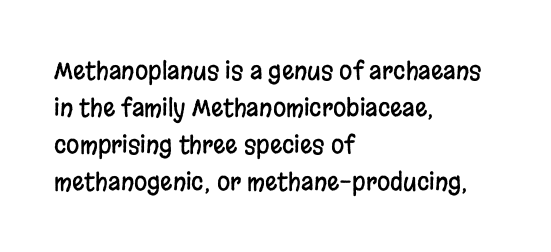
Q: Is the text italic (slanted)? A: No, it is upright.
Q: Is the text underlined? A: No.
Q: How is the paragraph aligned? A: Left-aligned.
Q: Is the spacing between letters normal or unusually wide? A: Normal.
Q: Is the spacing between lines tight, normal or loose? A: Normal.
